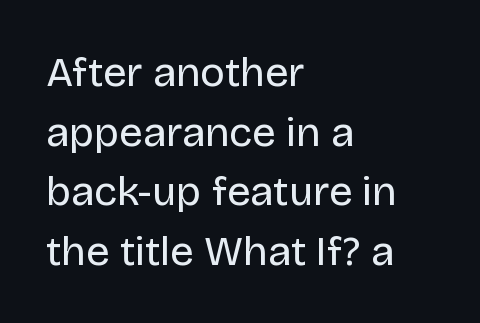
Q: Is the text bold? A: No.
Q: Is the text italic (slanted)? A: No, it is upright.
Q: Is the typeface a serif or a sans-serif typeface? A: Sans-serif.
Q: Is the text underlined? A: No.
Q: How is the paragraph aligned? A: Left-aligned.
Q: Is the spacing between letters normal or unusually wide? A: Normal.
Q: Is the spacing between lines tight, normal or loose? A: Normal.
Q: Width (condensed, normal, or wide)? A: Normal.
Q: Stroke contrast? A: Low.
Q: x-height? A: Large.
Q: Monospaced? A: No.
